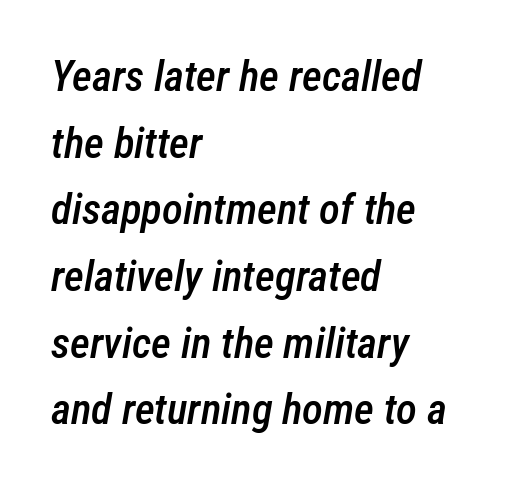
The image shows 43 px semibold, condensed type, italic (leaning right); set left-aligned, normal line spacing (1.55x), normal letter spacing, not underlined; low stroke contrast and a medium x-height.
